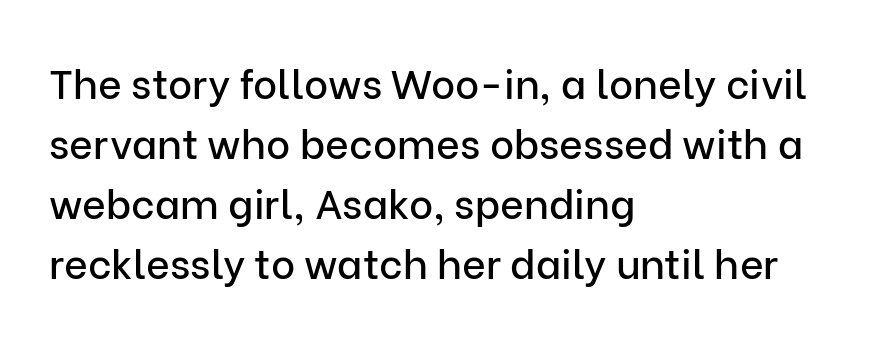
The ragged edge is on the right, which tells us the setting is flush left. Anything drawn beneath the words? Only blank space. Note: no serifs on the glyphs. The face used here is proportionally spaced, like ordinary book or web type.
